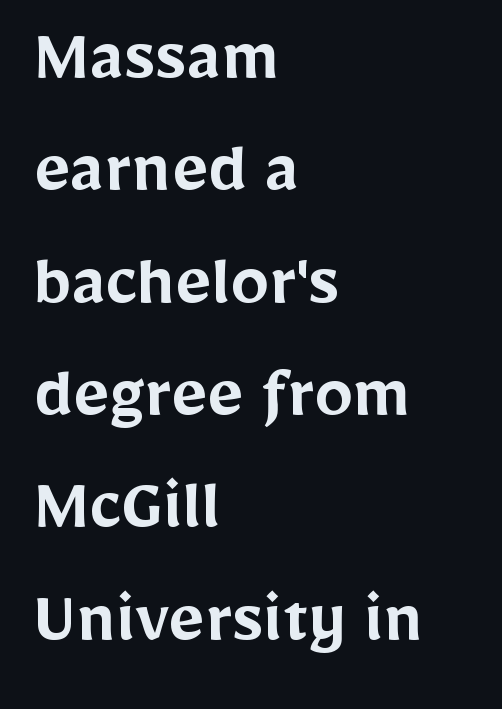
Q: Is the text bold? A: Semi-bold.
Q: Is the text italic (slanted)? A: No, it is upright.
Q: Is the typeface a serif or a sans-serif typeface? A: Sans-serif.
Q: Is the text underlined? A: No.
Q: How is the paragraph aligned? A: Left-aligned.
Q: Is the spacing between letters normal or unusually wide? A: Normal.
Q: Is the spacing between lines tight, normal or loose? A: Normal.
Q: Width (condensed, normal, or wide)? A: Normal.
Q: Stroke contrast? A: Low.
Q: x-height? A: Medium.
Q: Monospaced? A: No.
